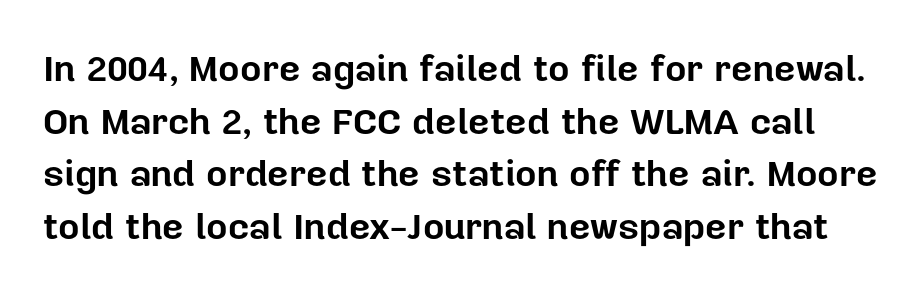
The image shows 37 px bold sans-serif type, upright; set normal line spacing (1.42x), normal letter spacing, not underlined; low stroke contrast and a medium x-height.
